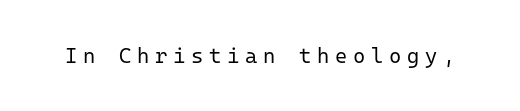
Q: Is the text bold? A: No.
Q: Is the text italic (slanted)? A: No, it is upright.
Q: Is the text underlined? A: No.
Q: Is the spacing between letters normal or unusually wide? A: Unusually wide.
